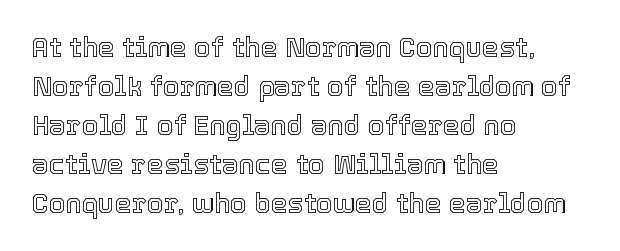
This block has exactly the height ordinary leading produces. The specimen reads as upright at a glance. Letters rest on an invisible, unmarked baseline. Compared with typical body copy, the letter spacing here is the same.
